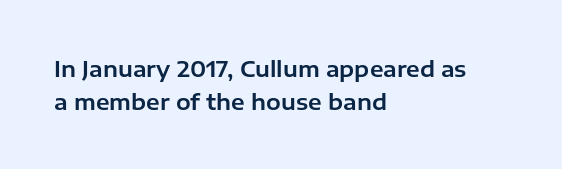
Q: Is the text italic (slanted)? A: No, it is upright.
Q: Is the text underlined? A: No.
Q: How is the paragraph aligned? A: Left-aligned.
Q: Is the spacing between letters normal or unusually wide? A: Normal.
Q: Is the spacing between lines tight, normal or loose? A: Normal.
